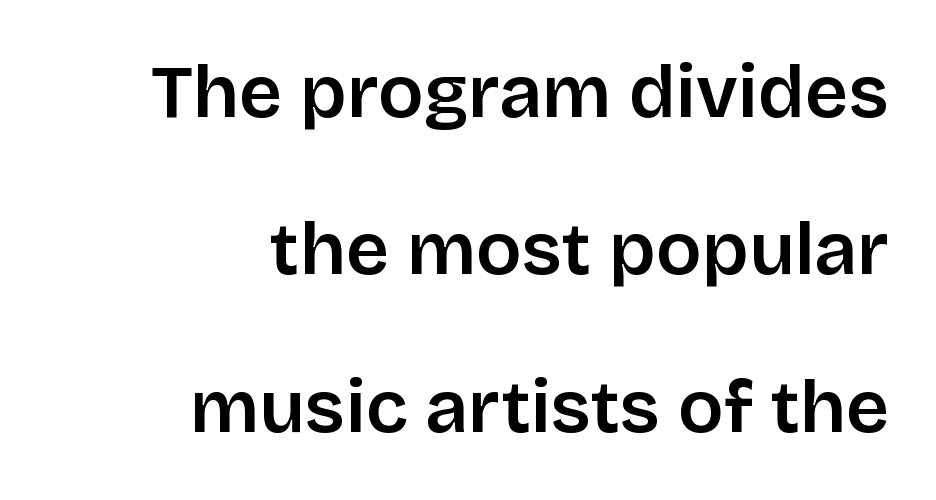
Q: Is the text bold? A: Semi-bold.
Q: Is the text italic (slanted)? A: No, it is upright.
Q: Is the typeface a serif or a sans-serif typeface? A: Sans-serif.
Q: Is the text underlined? A: No.
Q: How is the paragraph aligned? A: Right-aligned.
Q: Is the spacing between letters normal or unusually wide? A: Normal.
Q: Is the spacing between lines tight, normal or loose? A: Loose.
Q: Width (condensed, normal, or wide)? A: Normal.
Q: Stroke contrast? A: Low.
Q: x-height? A: Large.
Q: Monospaced? A: No.
